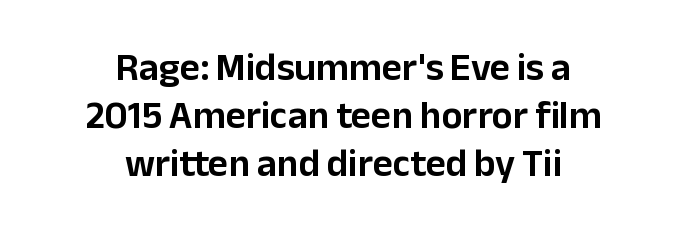
The image shows 39 px sans-serif type, upright; set centered, line spacing 1.23x, normal letter spacing, not underlined; low stroke contrast and a medium x-height.
